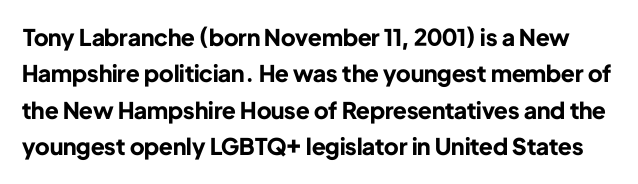
The image shows 23 px bold type, upright; set normal line spacing (1.58x), normal letter spacing, not underlined.
